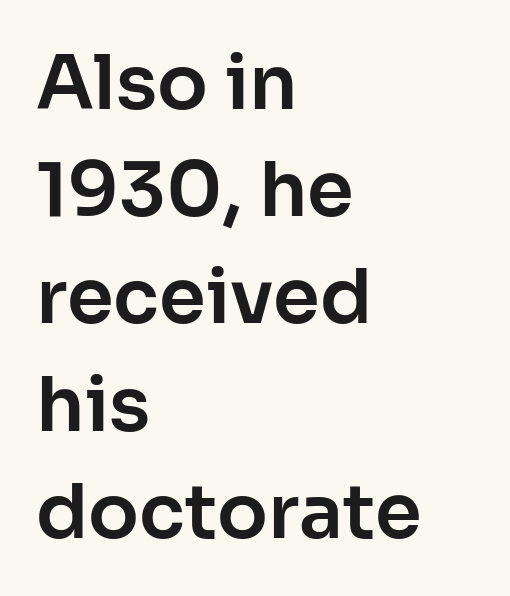
{"serif": "no", "italic": "no", "width": "normal", "stroke_contrast": "low", "x_height": "medium", "monospaced": "no", "underline": "no", "align": "left", "line_spacing": "normal", "line_spacing_ratio": 1.43, "letter_spacing": "normal", "letter_spacing_em": 0.0, "glyph_px": 75}
